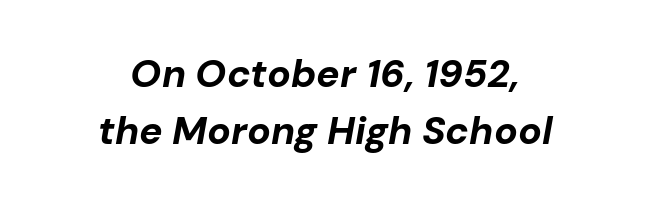
The image shows 39 px bold type, italic (leaning right); set centered, normal line spacing (1.45x), normal letter spacing, not underlined; low stroke contrast and a medium x-height.
